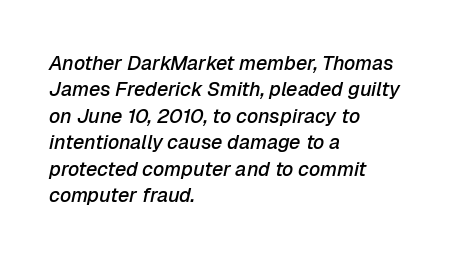
The image shows 20 px text type, italic (leaning right); set left-aligned, normal line spacing (1.32x), normal letter spacing, not underlined.
